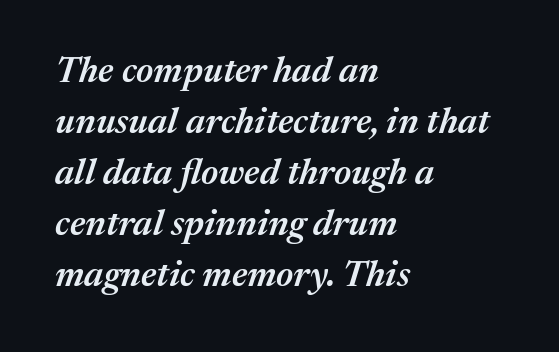
Vertically, the passage feels balanced, rows spaced as you'd expect. Stems and bowls a touch heavier than normal — semibold. This sample is left-justified, so line endings fall wherever the words run out. The letters sit at their default tracking, neither squeezed nor spread.
